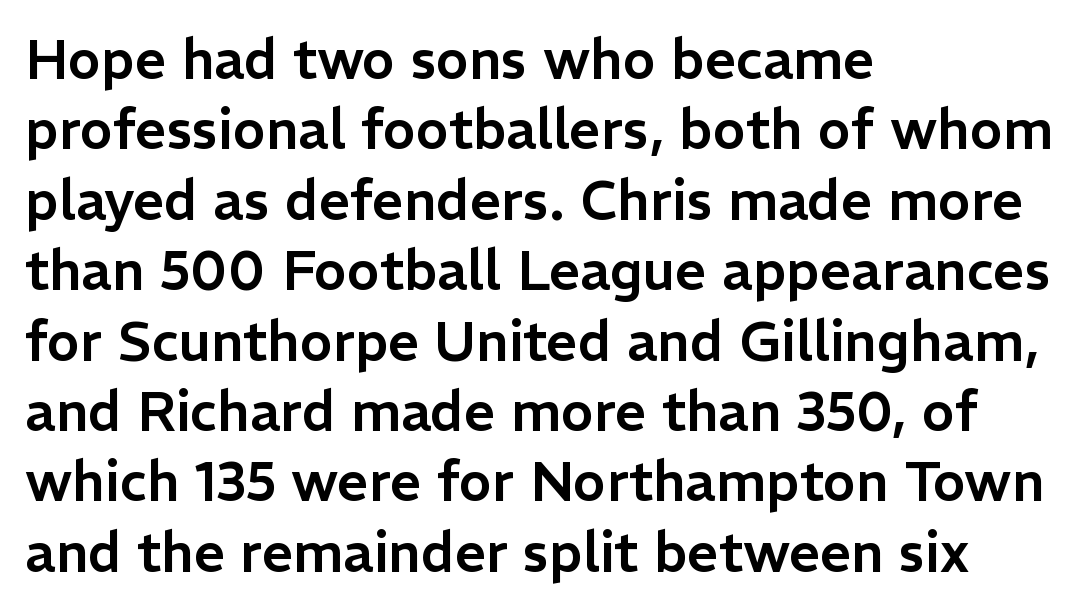
{"serif": "no", "italic": "no", "width": "normal", "stroke_contrast": "low", "x_height": "medium", "monospaced": "no", "underline": "no", "align": "left", "line_spacing": "normal", "line_spacing_ratio": 1.28, "letter_spacing": "normal", "letter_spacing_em": 0.0, "glyph_px": 55}
